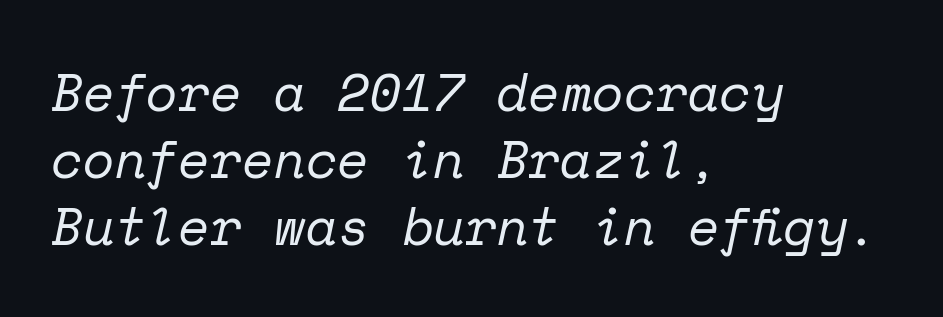
The image shows 52 px regular-weight serif type, italic (leaning right), monospaced; set left-aligned, normal line spacing (1.29x), normal letter spacing, not underlined; low stroke contrast and a medium x-height.
